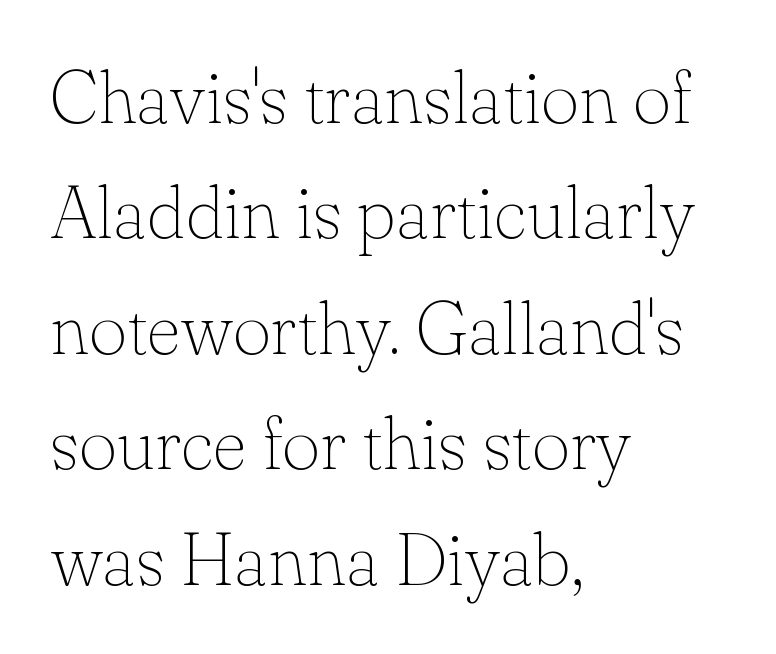
The image shows 74 px thin serif type, upright; set left-aligned, normal line spacing (1.56x), normal letter spacing, not underlined; low stroke contrast and a small x-height.
